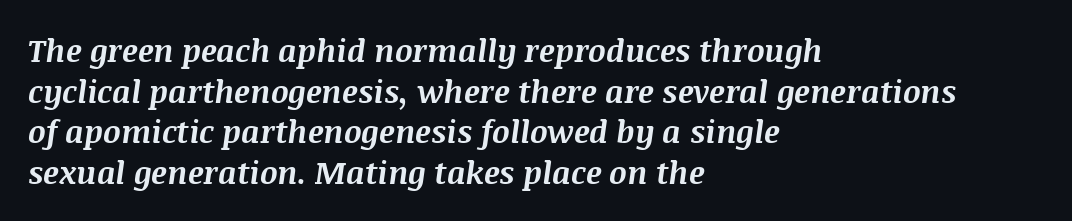
{"italic": "yes", "lean": "right", "slant_degrees": 8, "bold": "yes", "weight": "bold", "width": "normal", "stroke_contrast": "medium", "x_height": "large", "monospaced": "no", "underline": "no", "align": "left", "line_spacing": "normal", "line_spacing_ratio": 1.31, "letter_spacing": "normal", "letter_spacing_em": 0.0, "glyph_px": 31}
